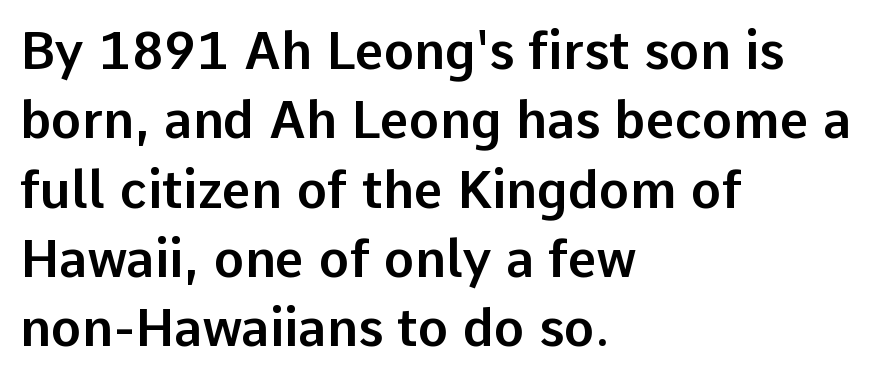
Q: Is the text italic (slanted)? A: No, it is upright.
Q: Is the typeface a serif or a sans-serif typeface? A: Sans-serif.
Q: Is the text underlined? A: No.
Q: How is the paragraph aligned? A: Left-aligned.
Q: Is the spacing between letters normal or unusually wide? A: Normal.
Q: Is the spacing between lines tight, normal or loose? A: Normal.
Q: Width (condensed, normal, or wide)? A: Normal.
Q: Stroke contrast? A: Low.
Q: x-height? A: Medium.
Q: Monospaced? A: No.
